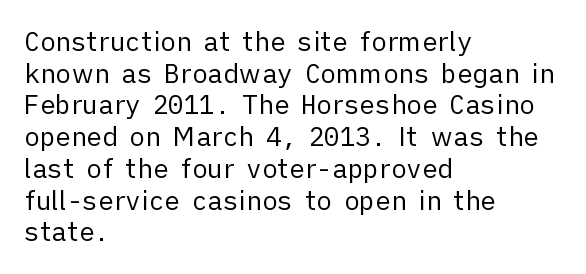
Q: Is the text bold? A: No.
Q: Is the text italic (slanted)? A: No, it is upright.
Q: Is the text underlined? A: No.
Q: How is the paragraph aligned? A: Left-aligned.
Q: Is the spacing between letters normal or unusually wide? A: Normal.
